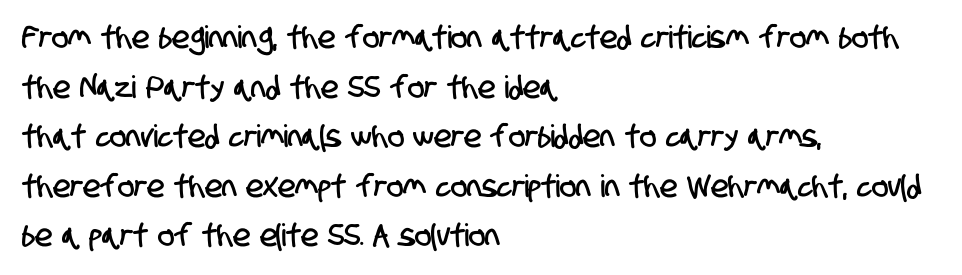
Q: Is the typeface a serif or a sans-serif typeface? A: Sans-serif.
Q: Is the text underlined? A: No.
Q: How is the paragraph aligned? A: Left-aligned.
Q: Is the spacing between letters normal or unusually wide? A: Normal.
Q: Is the spacing between lines tight, normal or loose? A: Normal.
Q: Width (condensed, normal, or wide)? A: Condensed.
Q: Stroke contrast? A: Low.
Q: x-height? A: Large.
Q: Monospaced? A: No.
